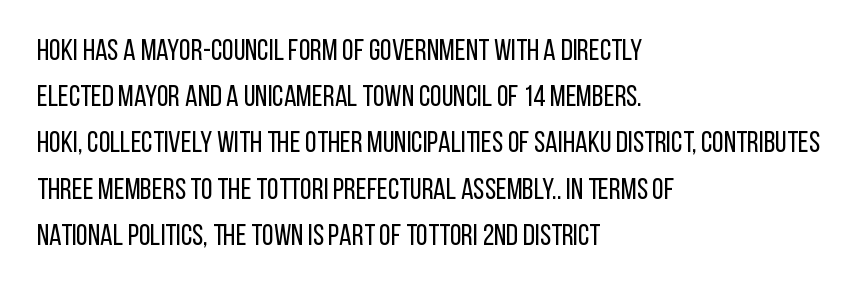
Layout note: lines flush left. Weight: regular or lighter. Decoration check: the copy has no underline. Style check: upright. This rendering employs a face without finishing strokes, i.e., a sans-serif.
